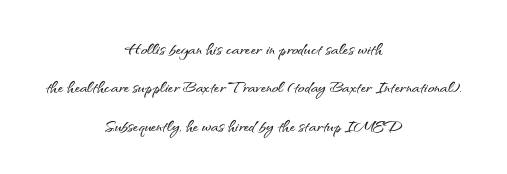
The image shows 22 px text type; set centered, line spacing 1.74x, normal letter spacing, not underlined.
